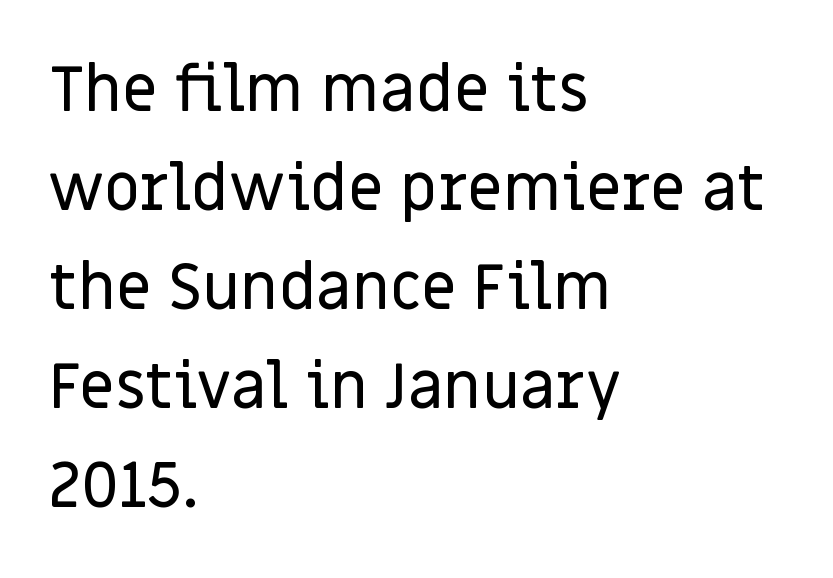
The image shows 63 px sans-serif type, upright; set left-aligned, normal line spacing (1.57x), normal letter spacing, not underlined; low stroke contrast and a large x-height.
